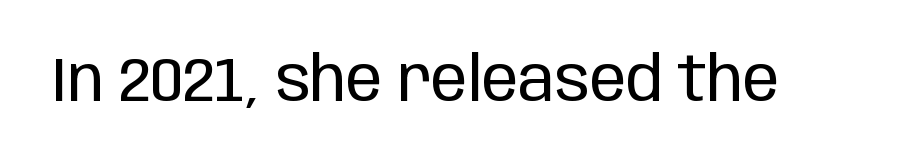
The image shows 61 px regular-weight, condensed sans-serif type, upright; set normal letter spacing, not underlined; low stroke contrast and a large x-height.
